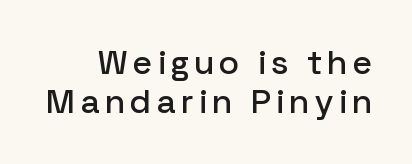
{"serif": "no", "italic": "no", "width": "normal", "stroke_contrast": "low", "x_height": "medium", "monospaced": "no", "underline": "no", "line_spacing_ratio": 1.16, "glyph_px": 34}
